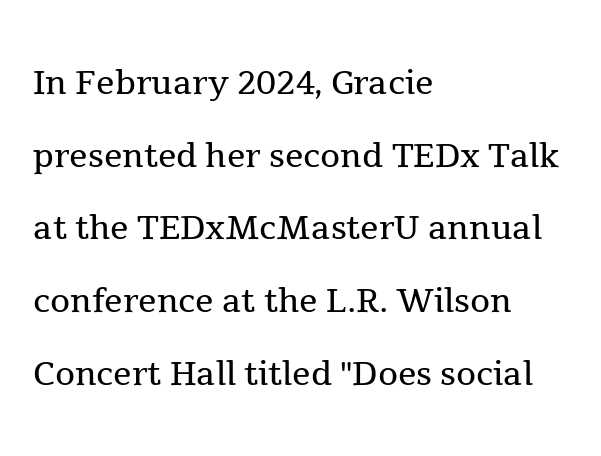
{"serif": "yes", "italic": "no", "bold": "no", "weight": "regular", "width": "normal", "x_height": "medium", "monospaced": "no", "underline": "no", "align": "left", "line_spacing": "normal", "line_spacing_ratio": 1.58, "letter_spacing": "normal", "letter_spacing_em": 0.0, "glyph_px": 46}
